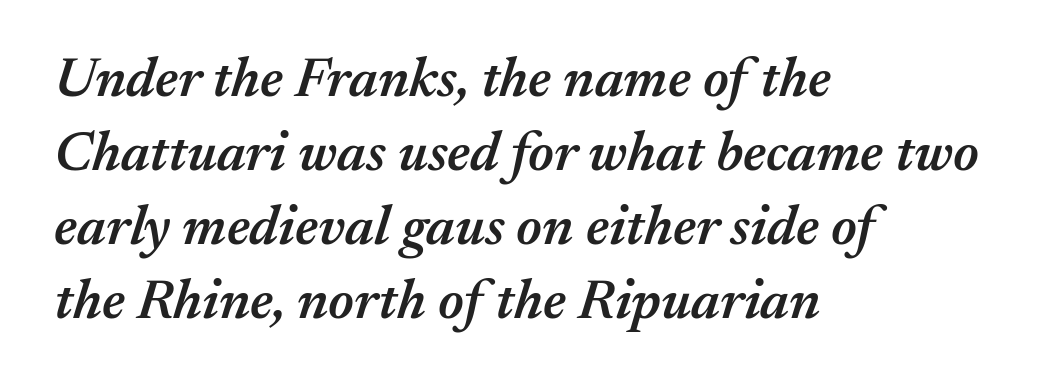
Q: Is the text bold? A: Semi-bold.
Q: Is the text italic (slanted)? A: Yes, it leans right by about 17 degrees.
Q: Is the text underlined? A: No.
Q: How is the paragraph aligned? A: Left-aligned.
Q: Is the spacing between letters normal or unusually wide? A: Normal.
Q: Is the spacing between lines tight, normal or loose? A: Normal.
Q: Width (condensed, normal, or wide)? A: Normal.
Q: Stroke contrast? A: Medium.
Q: x-height? A: Medium.
Q: Monospaced? A: No.
